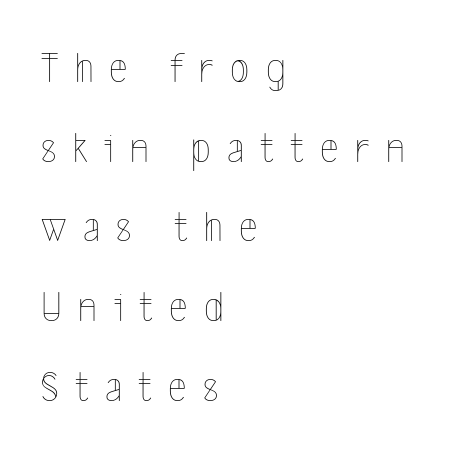
Q: Is the text bold? A: No.
Q: Is the text italic (slanted)? A: No, it is upright.
Q: Is the text underlined? A: No.
Q: How is the paragraph aligned? A: Left-aligned.
Q: Is the spacing between letters normal or unusually wide? A: Unusually wide.
Q: Width (condensed, normal, or wide)? A: Condensed.
Q: x-height? A: Medium.
Q: Monospaced? A: No.
